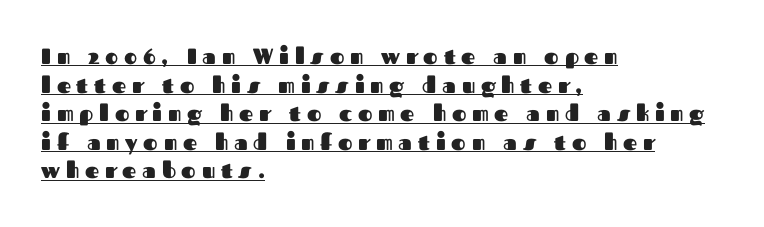
{"italic": "no", "bold": "yes", "underline": "yes", "align": "left", "line_spacing": "normal", "line_spacing_ratio": 1.3, "letter_spacing": "wide", "letter_spacing_em": 0.26, "glyph_px": 22}
